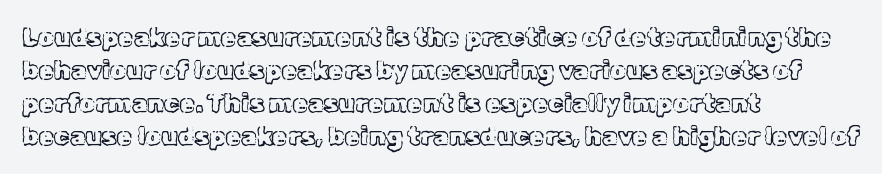
The image shows 25 px text type, upright; set left-aligned, normal line spacing (1.32x), normal letter spacing, not underlined.
